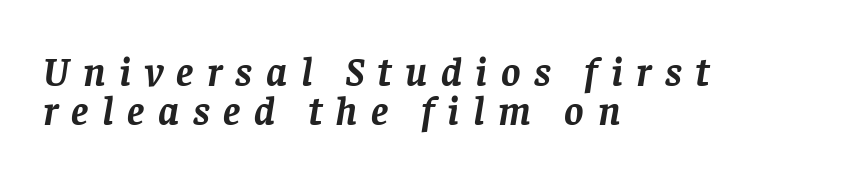
{"serif": "yes", "italic": "yes", "lean": "right", "slant_degrees": 8, "bold": "yes", "weight": "semibold", "width": "normal", "stroke_contrast": "low", "x_height": "large", "monospaced": "no", "underline": "no", "align": "left", "line_spacing": "tight", "line_spacing_ratio": 0.96, "letter_spacing": "wide", "letter_spacing_em": 0.33, "glyph_px": 41}
